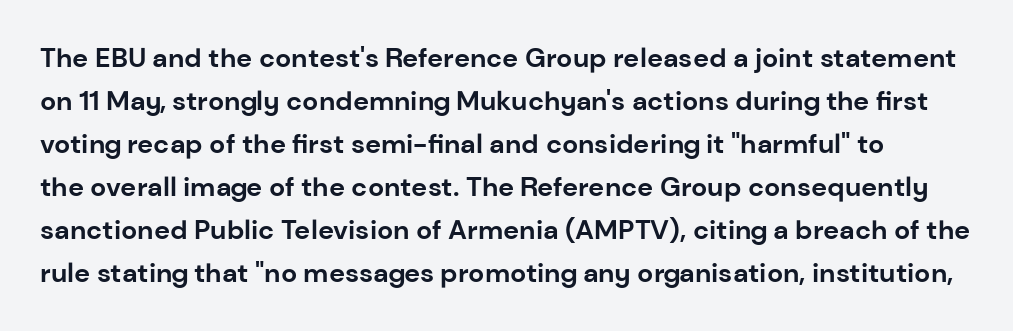
Q: Is the text bold? A: Yes.
Q: Is the text italic (slanted)? A: No, it is upright.
Q: Is the text underlined? A: No.
Q: Is the spacing between letters normal or unusually wide? A: Normal.
Q: Is the spacing between lines tight, normal or loose? A: Normal.
